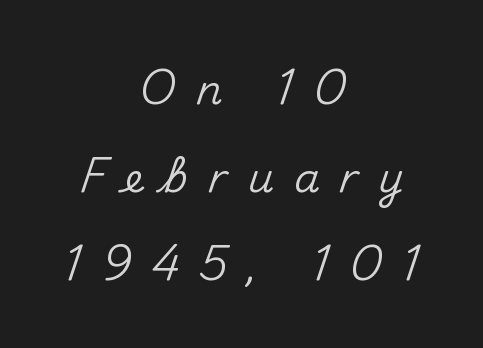
{"serif": "no", "width": "normal", "stroke_contrast": "medium", "x_height": "small", "monospaced": "no", "underline": "no", "align": "center", "line_spacing": "loose", "line_spacing_ratio": 2.15, "letter_spacing": "wide", "letter_spacing_em": 0.49, "glyph_px": 41}
